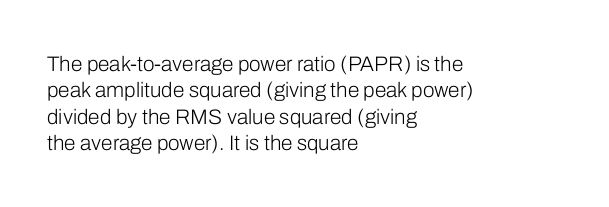
{"italic": "no", "bold": "no", "underline": "no", "align": "left", "line_spacing": "normal", "line_spacing_ratio": 1.26, "letter_spacing": "normal", "letter_spacing_em": 0.0, "glyph_px": 21}
